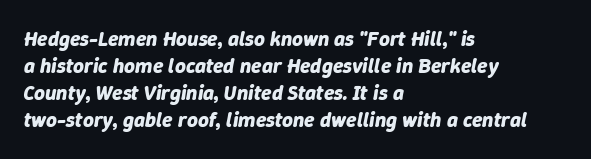
The passage shown has conventional tracking throughout. If you drew a ruler down the left edge, every line would touch it. As a designer I'd log this as weight 700, bold. When letters slant like this, we call the style italic. A typesetter would call this leading conventional body-copy spacing. Descenders hang freely into open space.
